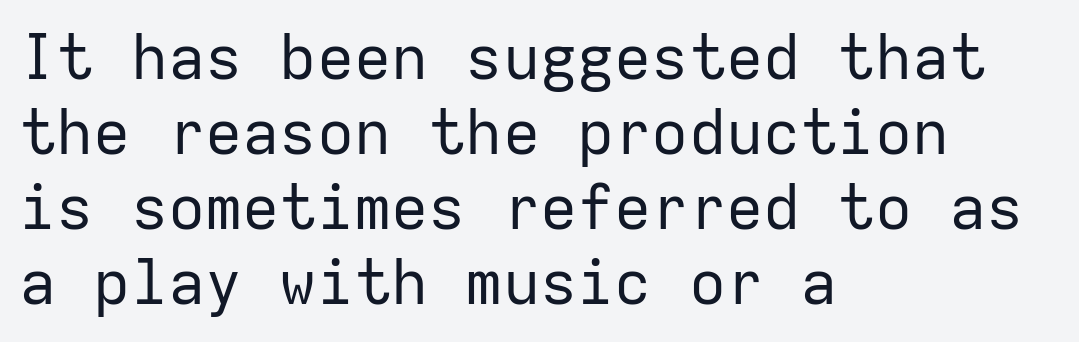
Q: Is the text bold? A: No.
Q: Is the text italic (slanted)? A: No, it is upright.
Q: Is the typeface a serif or a sans-serif typeface? A: Sans-serif.
Q: Is the text underlined? A: No.
Q: How is the paragraph aligned? A: Left-aligned.
Q: Is the spacing between letters normal or unusually wide? A: Normal.
Q: Width (condensed, normal, or wide)? A: Normal.
Q: Stroke contrast? A: Low.
Q: x-height? A: Medium.
Q: Monospaced? A: Yes.
